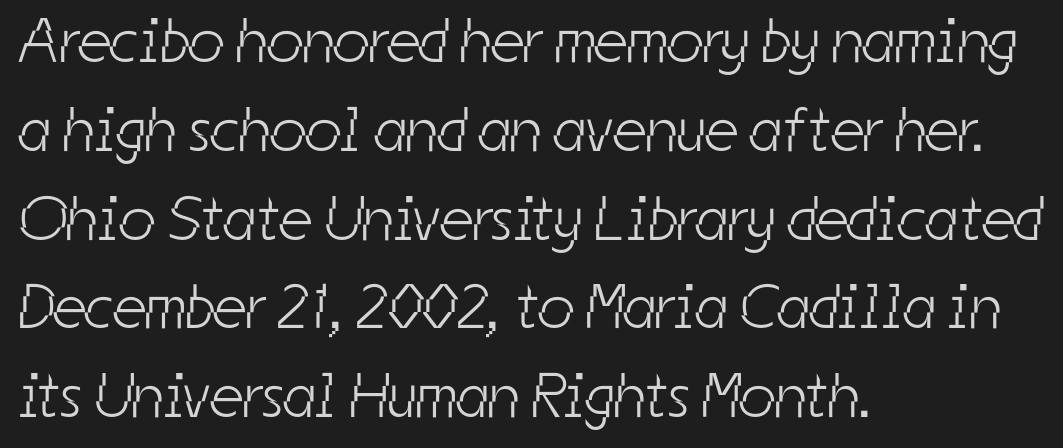
The image shows 63 px light, condensed sans-serif type; set left-aligned, normal line spacing (1.41x), normal letter spacing, not underlined; low stroke contrast and a medium x-height.
